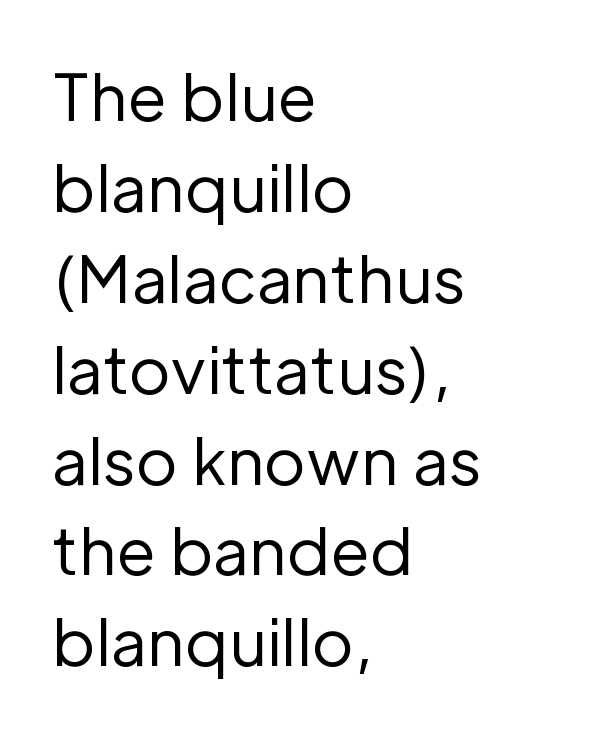
The image shows 64 px regular-weight sans-serif type, upright; set left-aligned, normal line spacing (1.42x), normal letter spacing, not underlined; low stroke contrast and a medium x-height.
